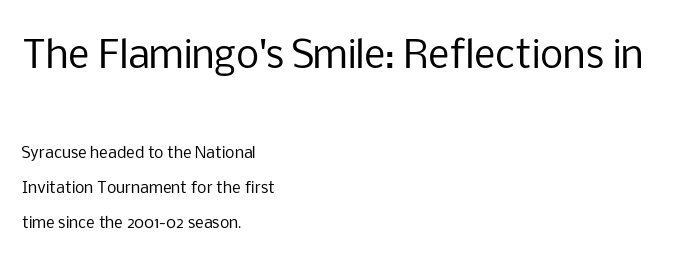
{"serif": "no", "italic": "no", "bold": "no", "weight": "regular", "width": "normal", "stroke_contrast": "low", "x_height": "medium", "monospaced": "no", "underline": "no", "align": "left", "line_spacing": "loose", "line_spacing_ratio": 2.35, "letter_spacing": "normal", "letter_spacing_em": 0.0, "larger_block": "first", "size_ratio": 2.47, "glyph_px": 37}
